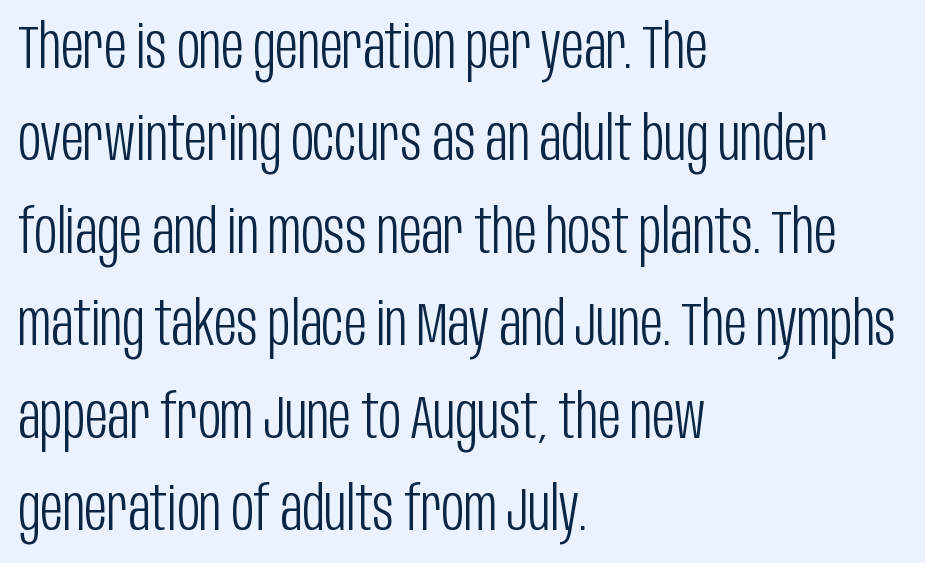
Q: Is the text bold? A: No.
Q: Is the text italic (slanted)? A: No, it is upright.
Q: Is the typeface a serif or a sans-serif typeface? A: Sans-serif.
Q: Is the text underlined? A: No.
Q: How is the paragraph aligned? A: Left-aligned.
Q: Is the spacing between letters normal or unusually wide? A: Normal.
Q: Is the spacing between lines tight, normal or loose? A: Normal.
Q: Width (condensed, normal, or wide)? A: Condensed.
Q: Stroke contrast? A: Low.
Q: x-height? A: Large.
Q: Monospaced? A: No.
